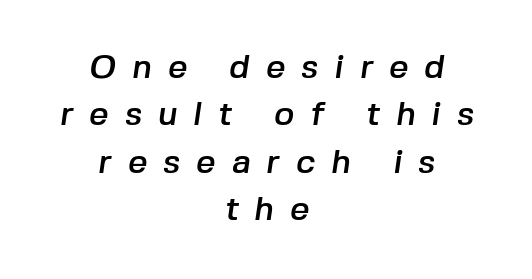
{"serif": "no", "width": "normal", "stroke_contrast": "low", "x_height": "medium", "monospaced": "no", "underline": "no", "align": "center", "line_spacing": "normal", "line_spacing_ratio": 1.39, "letter_spacing": "wide", "letter_spacing_em": 0.47, "glyph_px": 34}
